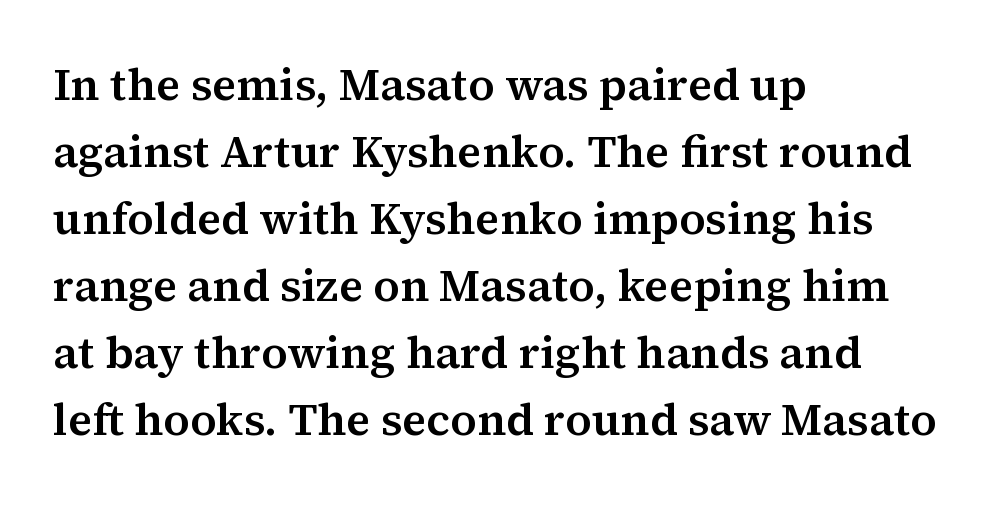
Q: Is the text italic (slanted)? A: No, it is upright.
Q: Is the typeface a serif or a sans-serif typeface? A: Serif.
Q: Is the text underlined? A: No.
Q: How is the paragraph aligned? A: Left-aligned.
Q: Is the spacing between letters normal or unusually wide? A: Normal.
Q: Is the spacing between lines tight, normal or loose? A: Normal.
Q: Width (condensed, normal, or wide)? A: Normal.
Q: Stroke contrast? A: Medium.
Q: x-height? A: Medium.
Q: Monospaced? A: No.
